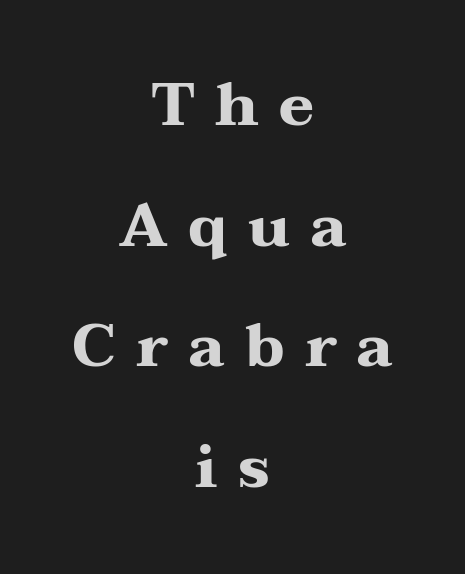
The gap between lines stays unmarked. Is there much room between lines? Yes — plenty of vertical air separates them. Observe the wide spacing: letters keep a clear distance from each other. Strong, thick strokes mark this as bold type.
